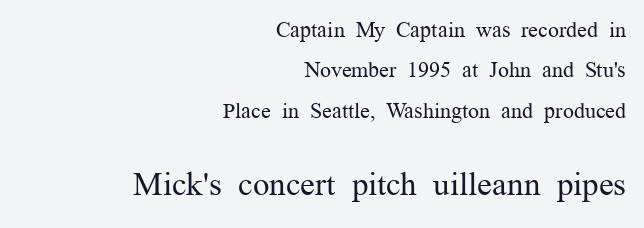
The image shows 33 px regular-weight serif type, upright; set right-aligned, line spacing 1.84x, normal letter spacing, not underlined; the second (bottom) block is 1.5x larger; medium stroke contrast and a medium x-height.
